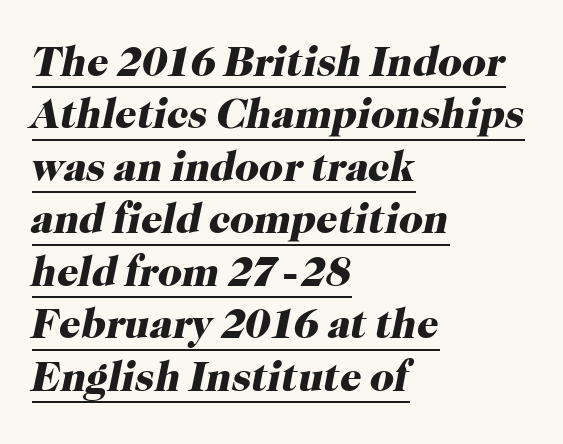
Q: Is the text bold? A: Yes.
Q: Is the text italic (slanted)? A: Yes, it leans right by about 12 degrees.
Q: Is the typeface a serif or a sans-serif typeface? A: Serif.
Q: Is the text underlined? A: Yes.
Q: How is the paragraph aligned? A: Left-aligned.
Q: Is the spacing between letters normal or unusually wide? A: Normal.
Q: Is the spacing between lines tight, normal or loose? A: Normal.
Q: Width (condensed, normal, or wide)? A: Normal.
Q: Stroke contrast? A: High.
Q: x-height? A: Medium.
Q: Monospaced? A: No.
